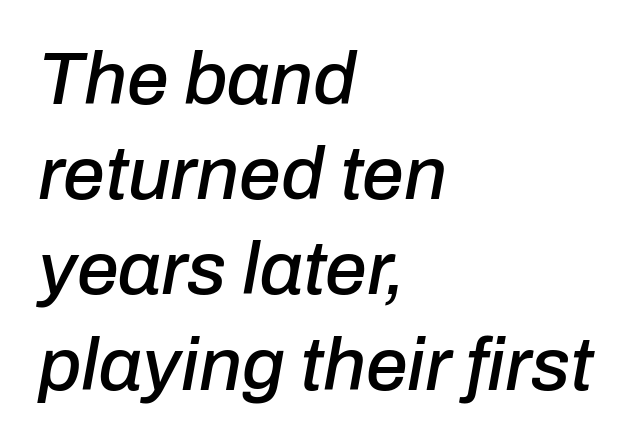
Q: Is the text italic (slanted)? A: Yes, it leans right by about 10 degrees.
Q: Is the text underlined? A: No.
Q: How is the paragraph aligned? A: Left-aligned.
Q: Is the spacing between letters normal or unusually wide? A: Normal.
Q: Is the spacing between lines tight, normal or loose? A: Normal.
Q: Width (condensed, normal, or wide)? A: Normal.
Q: Stroke contrast? A: Low.
Q: x-height? A: Medium.
Q: Monospaced? A: No.
